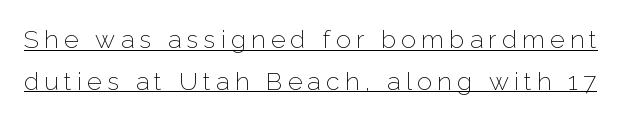
{"italic": "no", "bold": "no", "underline": "yes", "line_spacing": "normal", "line_spacing_ratio": 1.67, "letter_spacing": "wide", "letter_spacing_em": 0.21, "glyph_px": 25}
